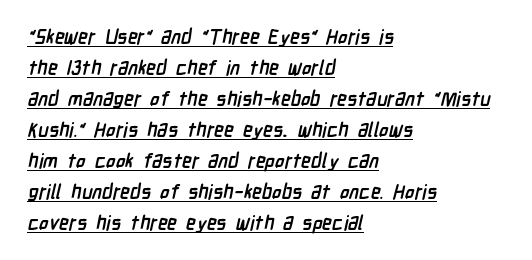
{"bold": "yes", "underline": "yes", "align": "left", "line_spacing": "normal", "line_spacing_ratio": 1.55, "letter_spacing": "normal", "letter_spacing_em": 0.0, "glyph_px": 20}
